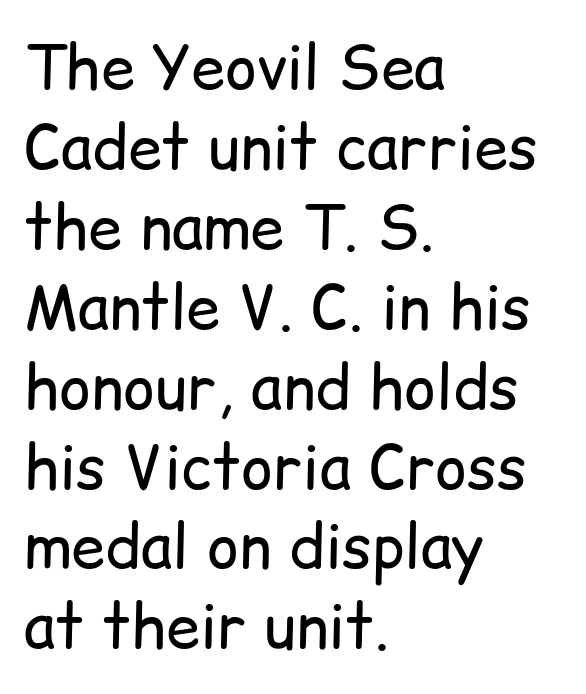
The letters sit at their default tracking, neither squeezed nor spread. This rendering employs a face without finishing strokes, i.e., a sans-serif. Each letter keeps its own natural width here, so spacing adapts to shape. Regular leading. Characters remain perfectly vertical along every line.
